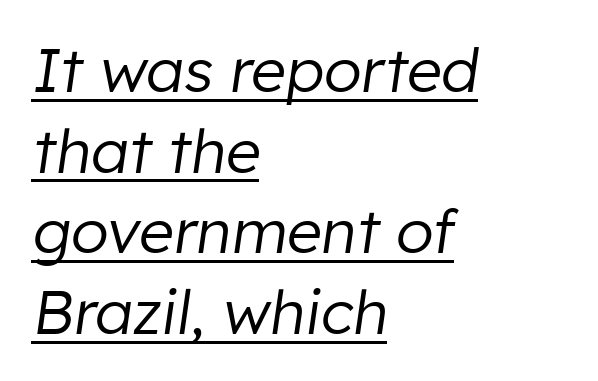
Weight: in the light-to-regular range. Vertical spacing — default. One-word summary of the alignment: left. The face used here is proportionally spaced, like ordinary book or web type. The passage shown is underscored from start to finish. Nobody touched the tracking dial on this one.
